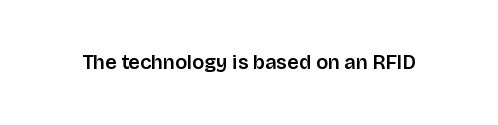
The image shows 20 px text type, upright; set normal letter spacing, not underlined.
